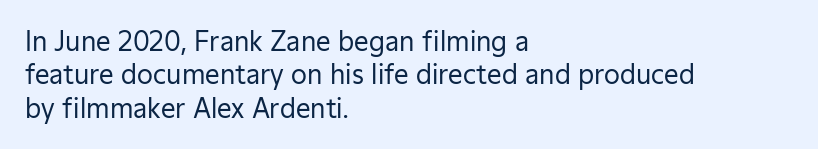
{"italic": "no", "bold": "no", "underline": "no", "align": "left", "line_spacing": "normal", "line_spacing_ratio": 1.28, "letter_spacing": "normal", "letter_spacing_em": 0.0, "glyph_px": 26}
